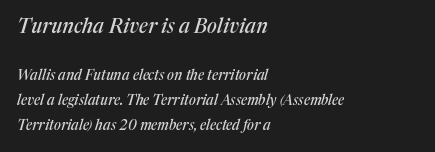
Q: Is the text italic (slanted)? A: Yes, it leans right by about 17 degrees.
Q: Is the text underlined? A: No.
Q: How is the paragraph aligned? A: Left-aligned.
Q: Is the spacing between letters normal or unusually wide? A: Normal.
Q: Which block of text is set in a larger size, the first (top) or the second (bottom)? A: The first (top) one.
